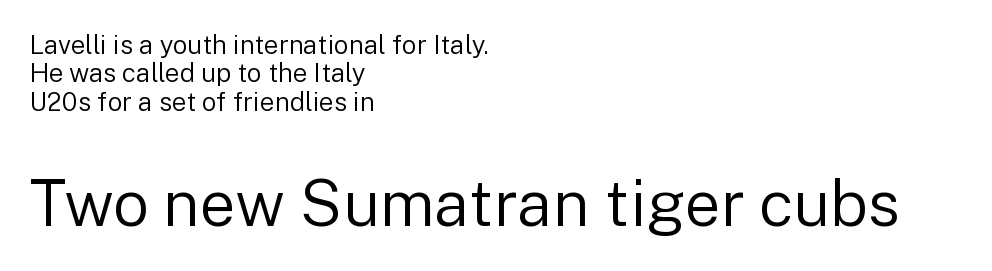
{"serif": "no", "italic": "no", "bold": "no", "weight": "regular", "width": "normal", "stroke_contrast": "low", "x_height": "medium", "monospaced": "no", "underline": "no", "align": "left", "line_spacing": "tight", "line_spacing_ratio": 1.09, "letter_spacing": "normal", "letter_spacing_em": 0.0, "larger_block": "second", "size_ratio": 2.46, "glyph_px": 64}
